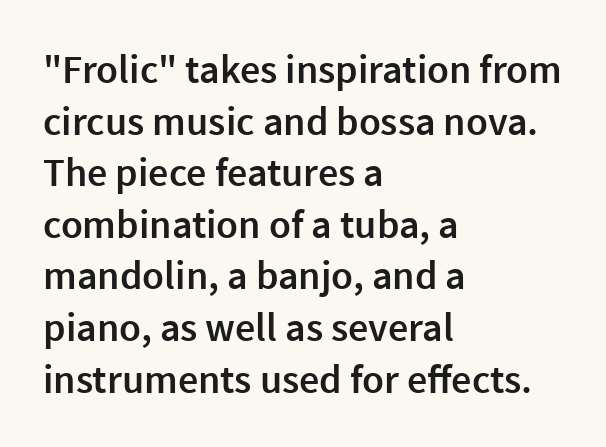
Q: Is the text bold? A: Semi-bold.
Q: Is the text italic (slanted)? A: No, it is upright.
Q: Is the typeface a serif or a sans-serif typeface? A: Sans-serif.
Q: Is the text underlined? A: No.
Q: How is the paragraph aligned? A: Left-aligned.
Q: Is the spacing between letters normal or unusually wide? A: Normal.
Q: Is the spacing between lines tight, normal or loose? A: Normal.
Q: Width (condensed, normal, or wide)? A: Normal.
Q: x-height? A: Medium.
Q: Monospaced? A: No.
